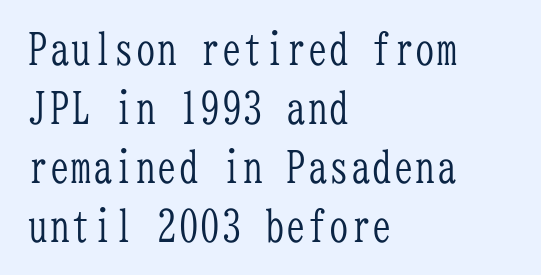
The image shows 43 px light, condensed serif type, upright, monospaced; set left-aligned, normal line spacing (1.37x), normal letter spacing, not underlined; low stroke contrast and a medium x-height.
